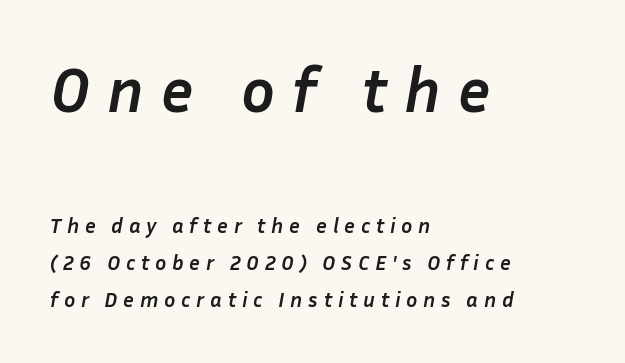
Q: Is the text bold? A: Yes.
Q: Is the text italic (slanted)? A: Yes, it leans right by about 10 degrees.
Q: Is the text underlined? A: No.
Q: How is the paragraph aligned? A: Left-aligned.
Q: Is the spacing between letters normal or unusually wide? A: Unusually wide.
Q: Which block of text is set in a larger size, the first (top) or the second (bottom)? A: The first (top) one.
Q: Width (condensed, normal, or wide)? A: Normal.
Q: Stroke contrast? A: Low.
Q: x-height? A: Medium.
Q: Monospaced? A: No.
